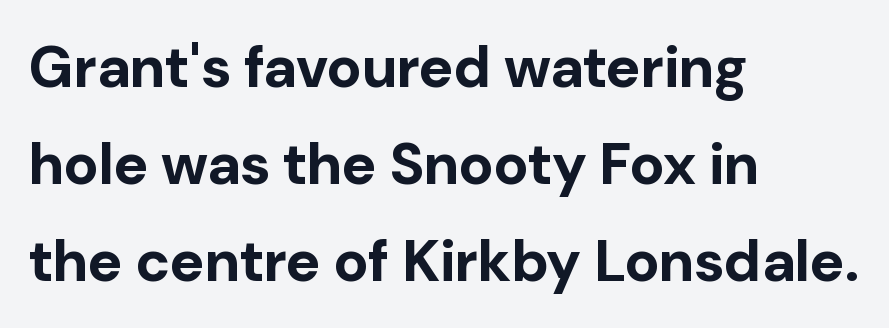
Q: Is the text bold? A: Yes.
Q: Is the text italic (slanted)? A: No, it is upright.
Q: Is the typeface a serif or a sans-serif typeface? A: Sans-serif.
Q: Is the text underlined? A: No.
Q: How is the paragraph aligned? A: Left-aligned.
Q: Is the spacing between letters normal or unusually wide? A: Normal.
Q: Is the spacing between lines tight, normal or loose? A: Normal.
Q: Width (condensed, normal, or wide)? A: Normal.
Q: Stroke contrast? A: Low.
Q: x-height? A: Medium.
Q: Monospaced? A: No.
